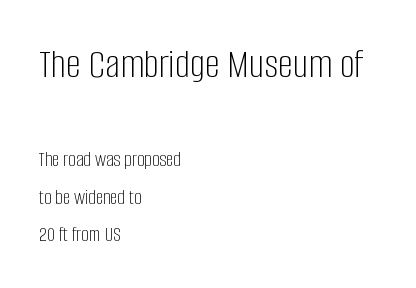
Q: Is the text bold? A: No.
Q: Is the text italic (slanted)? A: No, it is upright.
Q: Is the typeface a serif or a sans-serif typeface? A: Sans-serif.
Q: Is the text underlined? A: No.
Q: How is the paragraph aligned? A: Left-aligned.
Q: Is the spacing between letters normal or unusually wide? A: Normal.
Q: Which block of text is set in a larger size, the first (top) or the second (bottom)? A: The first (top) one.
Q: Width (condensed, normal, or wide)? A: Condensed.
Q: Stroke contrast? A: Low.
Q: x-height? A: Large.
Q: Monospaced? A: No.
